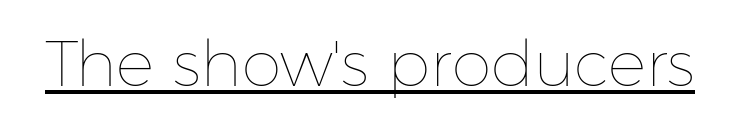
Q: Is the text bold? A: No.
Q: Is the text italic (slanted)? A: No, it is upright.
Q: Is the text underlined? A: Yes.
Q: Is the spacing between letters normal or unusually wide? A: Normal.
Q: Width (condensed, normal, or wide)? A: Normal.
Q: Stroke contrast? A: Low.
Q: x-height? A: Medium.
Q: Monospaced? A: No.
